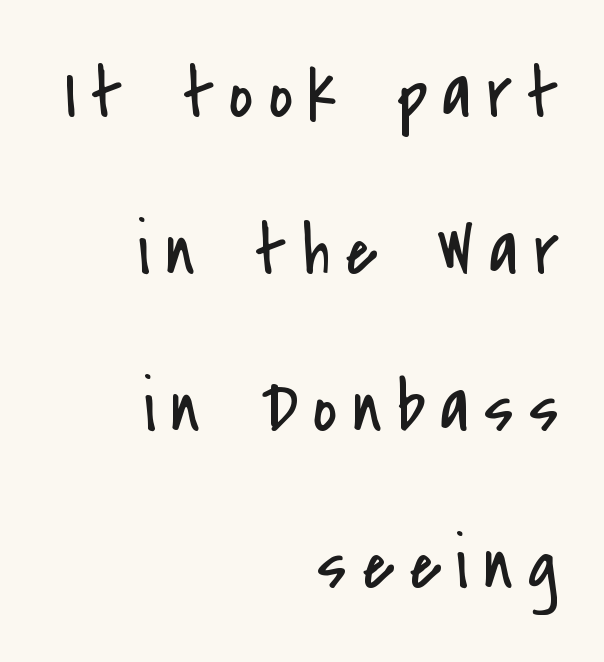
The image shows 73 px regular-weight, condensed sans-serif type, upright; set right-aligned, loose line spacing (2.15x), unusually wide letter spacing (+0.21 em), not underlined; low stroke contrast and a small x-height.
